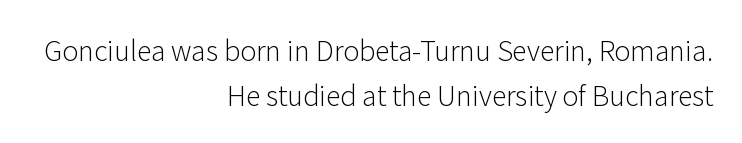
The image shows 27 px text type, upright; set right-aligned, normal line spacing (1.65x), normal letter spacing, not underlined.
